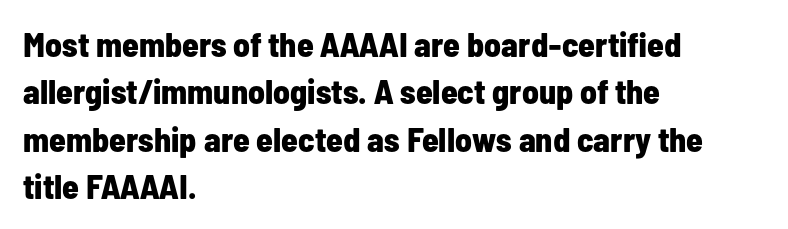
{"serif": "no", "italic": "no", "bold": "yes", "weight": "bold", "width": "condensed", "stroke_contrast": "low", "x_height": "medium", "monospaced": "no", "underline": "no", "align": "left", "line_spacing": "normal", "line_spacing_ratio": 1.39, "letter_spacing": "normal", "letter_spacing_em": 0.0, "glyph_px": 34}
